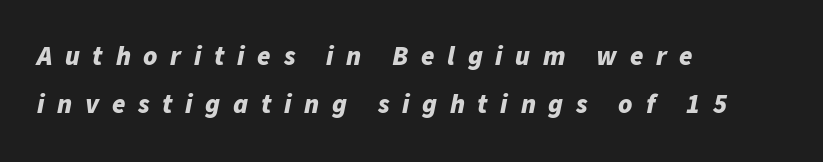
{"italic": "yes", "lean": "right", "slant_degrees": 11, "bold": "yes", "underline": "no", "align": "left", "line_spacing_ratio": 1.78, "letter_spacing": "wide", "letter_spacing_em": 0.47, "glyph_px": 27}
